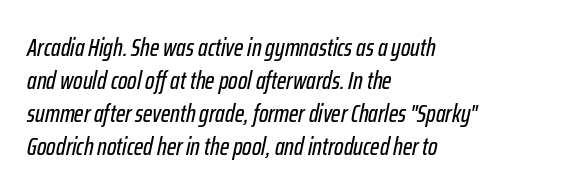
Tall strokes in this sample are angled rather than plumb. Notice how the passage keeps a crisp vertical edge on the left only. The tracking reads as untouched default to a designer's eye. The space beneath each line is pristine and unruled. These lines sit exactly where default settings would place them.
